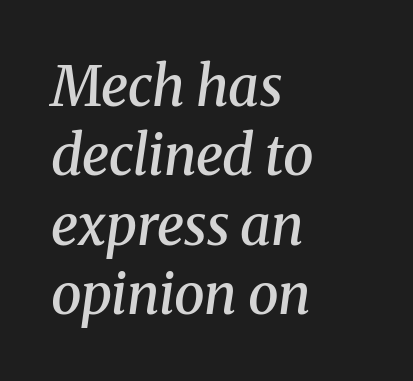
The image shows 55 px semibold serif type, italic (leaning right); set left-aligned, normal line spacing (1.26x), normal letter spacing, not underlined; medium stroke contrast and a medium x-height.
